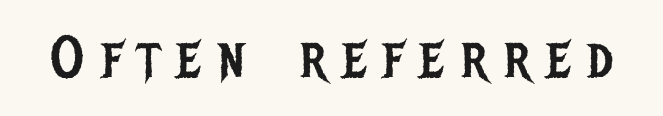
{"serif": "no", "italic": "no", "bold": "no", "weight": "regular", "width": "condensed", "stroke_contrast": "low", "x_height": "large", "monospaced": "no", "underline": "no", "letter_spacing": "wide", "letter_spacing_em": 0.3, "glyph_px": 59}
